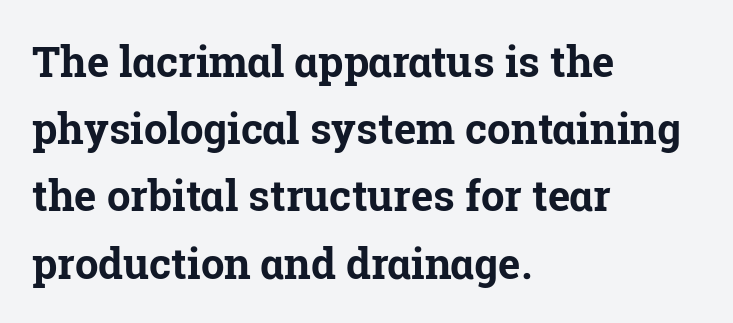
A classic flush-left, rag-right setting is used for this passage. Think of a printed novel: that variable character pitch is what you see here. The glyphs have the mass of a bold cut. Letterform terminals end in serifs throughout the passage. The area under the type is left untouched.
